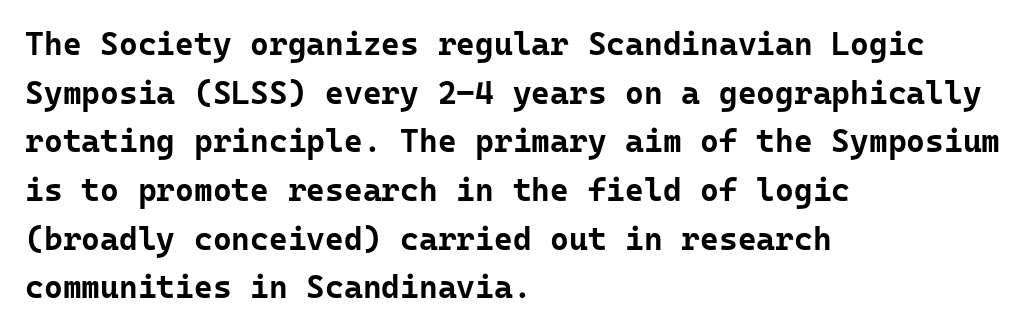
Q: Is the text bold? A: Yes.
Q: Is the text italic (slanted)? A: No, it is upright.
Q: Is the typeface a serif or a sans-serif typeface? A: Sans-serif.
Q: Is the text underlined? A: No.
Q: How is the paragraph aligned? A: Left-aligned.
Q: Is the spacing between letters normal or unusually wide? A: Normal.
Q: Is the spacing between lines tight, normal or loose? A: Normal.
Q: Width (condensed, normal, or wide)? A: Normal.
Q: Stroke contrast? A: Low.
Q: x-height? A: Medium.
Q: Monospaced? A: Yes.
